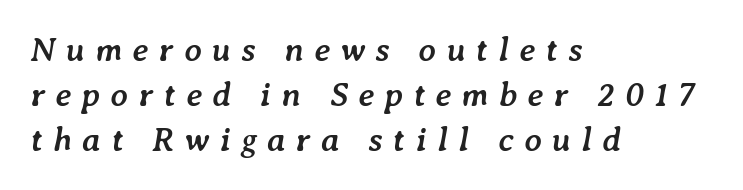
Q: Is the text bold? A: Yes.
Q: Is the text italic (slanted)? A: Yes, it leans right by about 7 degrees.
Q: Is the text underlined? A: No.
Q: How is the paragraph aligned? A: Left-aligned.
Q: Is the spacing between letters normal or unusually wide? A: Unusually wide.
Q: Is the spacing between lines tight, normal or loose? A: Normal.
Q: Width (condensed, normal, or wide)? A: Normal.
Q: Stroke contrast? A: Low.
Q: x-height? A: Medium.
Q: Monospaced? A: No.
